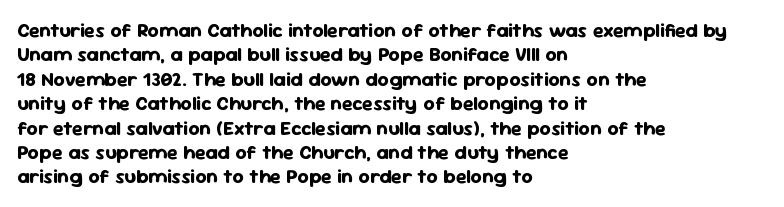
{"italic": "no", "bold": "yes", "underline": "no", "align": "left", "line_spacing_ratio": 1.22, "letter_spacing": "normal", "letter_spacing_em": 0.0, "glyph_px": 20}
